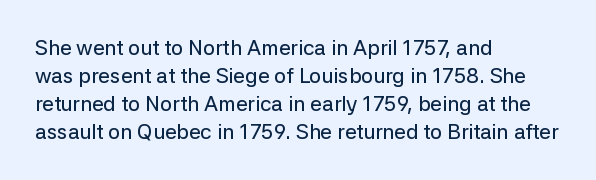
The image shows 21 px text type, upright; set left-aligned, normal line spacing (1.33x), normal letter spacing, not underlined.
